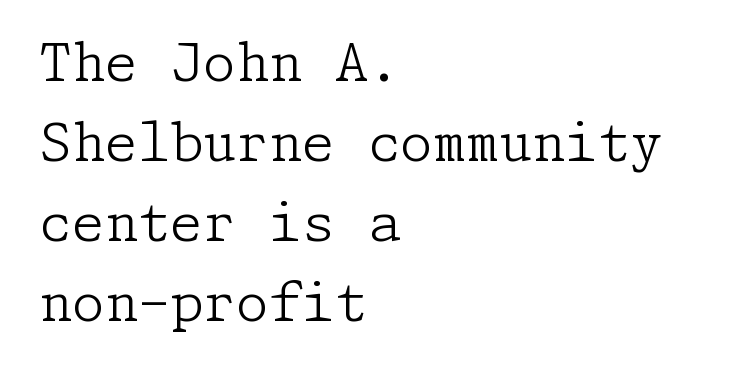
Q: Is the text bold? A: No.
Q: Is the text italic (slanted)? A: No, it is upright.
Q: Is the typeface a serif or a sans-serif typeface? A: Serif.
Q: Is the text underlined? A: No.
Q: How is the paragraph aligned? A: Left-aligned.
Q: Is the spacing between letters normal or unusually wide? A: Normal.
Q: Is the spacing between lines tight, normal or loose? A: Normal.
Q: Width (condensed, normal, or wide)? A: Normal.
Q: Stroke contrast? A: Low.
Q: x-height? A: Medium.
